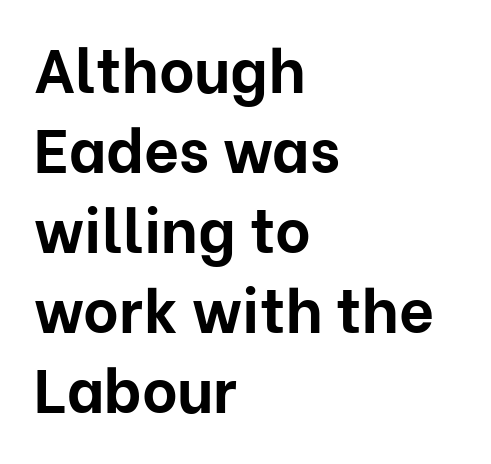
Q: Is the text bold? A: Yes.
Q: Is the text italic (slanted)? A: No, it is upright.
Q: Is the typeface a serif or a sans-serif typeface? A: Sans-serif.
Q: Is the text underlined? A: No.
Q: How is the paragraph aligned? A: Left-aligned.
Q: Is the spacing between letters normal or unusually wide? A: Normal.
Q: Is the spacing between lines tight, normal or loose? A: Normal.
Q: Width (condensed, normal, or wide)? A: Normal.
Q: Stroke contrast? A: Low.
Q: x-height? A: Medium.
Q: Monospaced? A: No.
